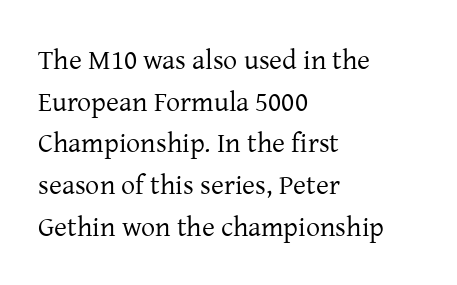
The image shows 28 px regular-weight serif type, upright; set left-aligned, normal line spacing (1.49x), normal letter spacing, not underlined; low stroke contrast and a medium x-height.
